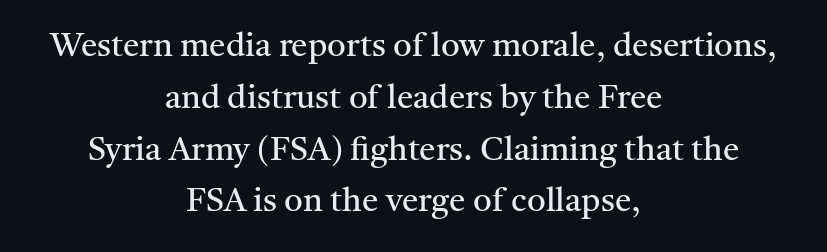
Rendered with straight, roman letterforms. The rows are spaced the way most documents space them. Nobody drew a line under any word here. Tracking value appears to be zero — textbook default spacing. The font family rendered here belongs to the serif group. The rag falls on both sides of this text block equally.
